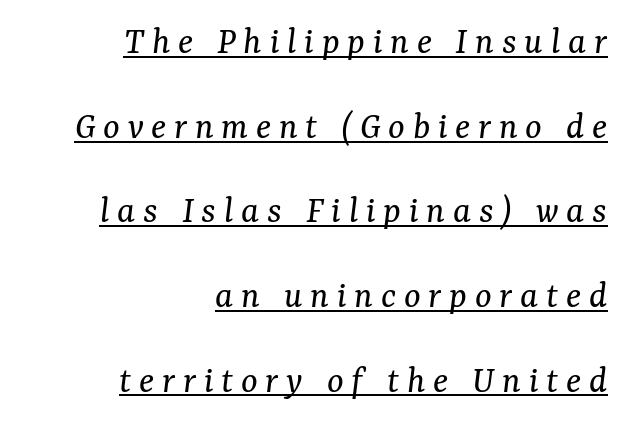
{"serif": "yes", "italic": "yes", "lean": "right", "slant_degrees": 7, "bold": "no", "weight": "regular", "width": "normal", "stroke_contrast": "medium", "x_height": "medium", "monospaced": "no", "underline": "yes", "align": "right", "line_spacing": "loose", "line_spacing_ratio": 2.17, "letter_spacing": "wide", "letter_spacing_em": 0.2, "glyph_px": 39}
